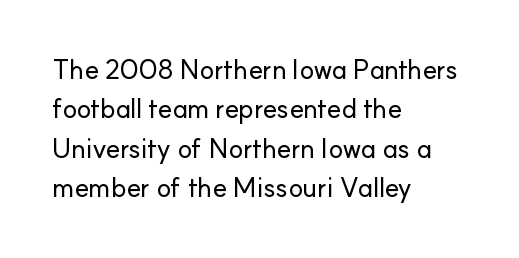
{"italic": "no", "underline": "no", "align": "left", "line_spacing": "normal", "line_spacing_ratio": 1.46, "letter_spacing": "normal", "letter_spacing_em": 0.0, "glyph_px": 27}
